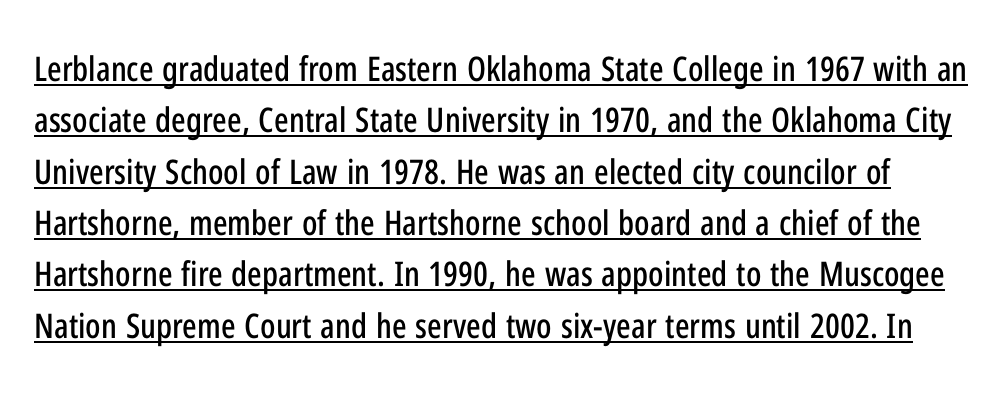
The image shows 34 px condensed sans-serif type, upright; set normal line spacing (1.51x), normal letter spacing, underlined; low stroke contrast and a medium x-height.
